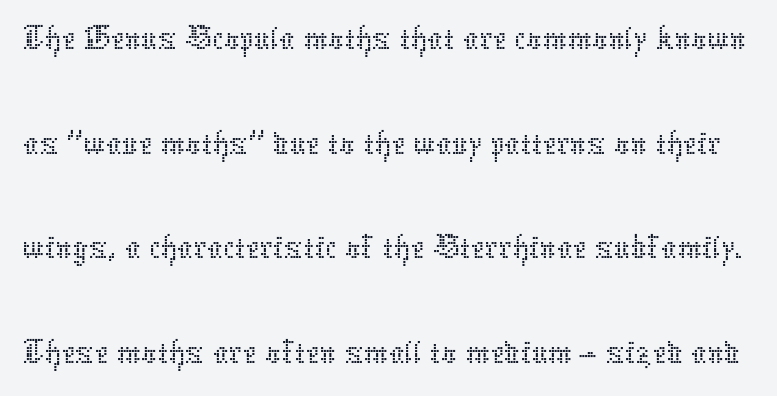
The image shows 77 px thin type, upright; set normal line spacing (1.36x), normal letter spacing, not underlined; low stroke contrast and a medium x-height.
